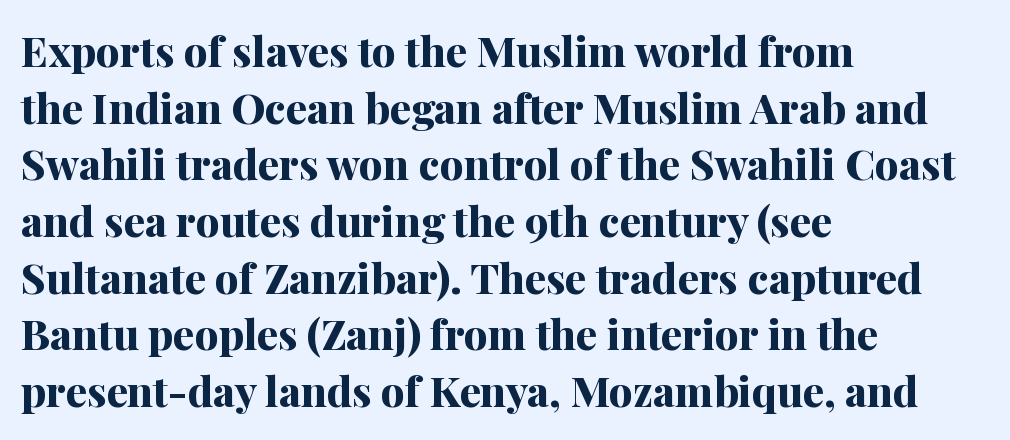
Notice how descenders clear the ascenders below comfortably — that's standard leading. These lines are composed in type with serifs. Designer's note — italics off, roman on. Proportional: the letters do not fall into vertical columns. Spacing between characters is what you'd get straight out of the box. Typeset ragged right — the left edge is the straight one.
